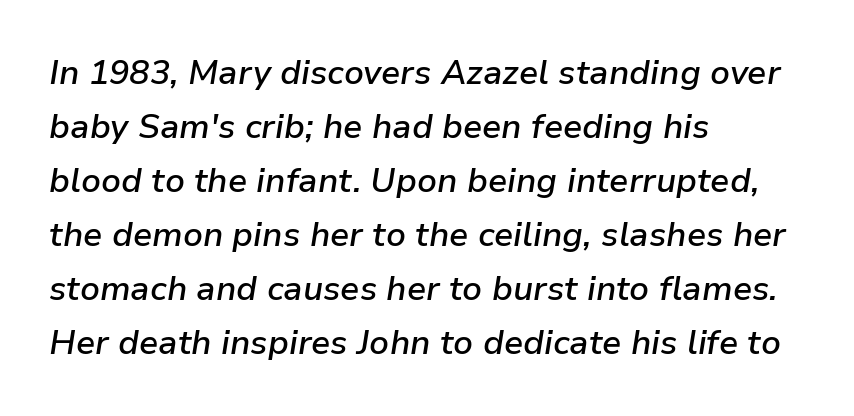
Q: Is the text bold? A: Semi-bold.
Q: Is the text italic (slanted)? A: Yes, it leans right by about 9 degrees.
Q: Is the text underlined? A: No.
Q: How is the paragraph aligned? A: Left-aligned.
Q: Is the spacing between letters normal or unusually wide? A: Normal.
Q: Is the spacing between lines tight, normal or loose? A: Normal.
Q: Width (condensed, normal, or wide)? A: Normal.
Q: Stroke contrast? A: Low.
Q: x-height? A: Medium.
Q: Monospaced? A: No.
